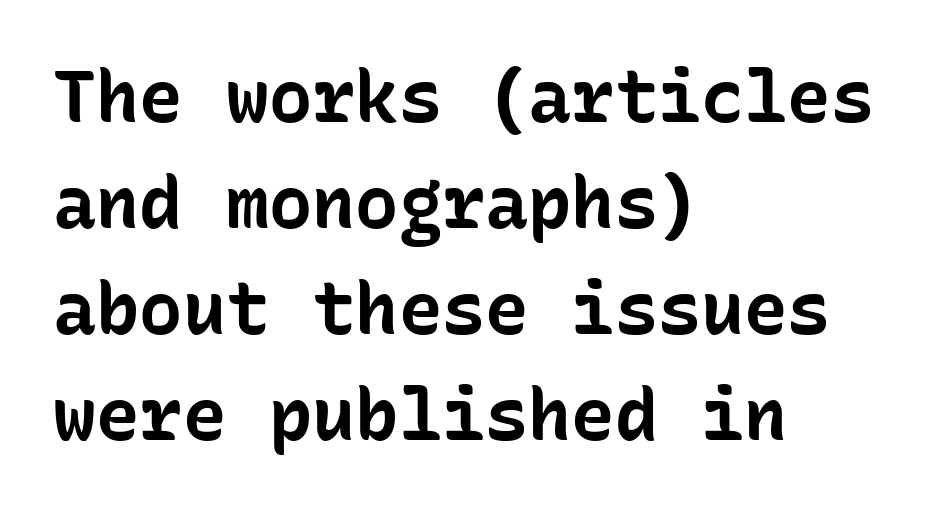
The image shows 72 px bold sans-serif type, upright, monospaced; set left-aligned, normal line spacing (1.47x), normal letter spacing, not underlined; low stroke contrast and a medium x-height.
